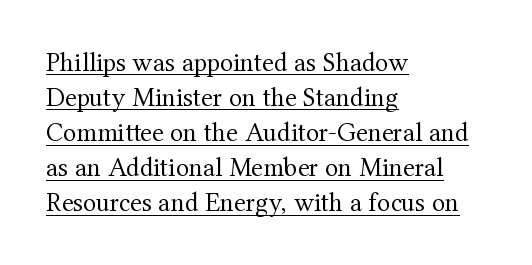
Teacher's note: observe the even left margin — that is flush-left alignment. Decoration check: the copy is underlined. The line-height multiplier appears to be the usual default. You could call the tracking neutral — neither tight nor loose. A light-to-regular cut is what we see here. A roman cut, with each character standing at attention.
